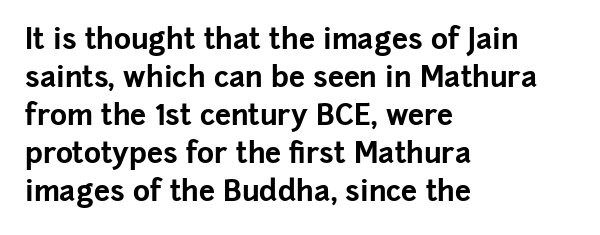
Alignment: flush left. Does extra space separate the letters? No, they use regular spacing. Varying glyph widths throughout — classic text-font behaviour. One glance says typical: line gaps are just what's usual. Descender tails drop into unmarked territory. It's the straight-up-and-down kind of type.
